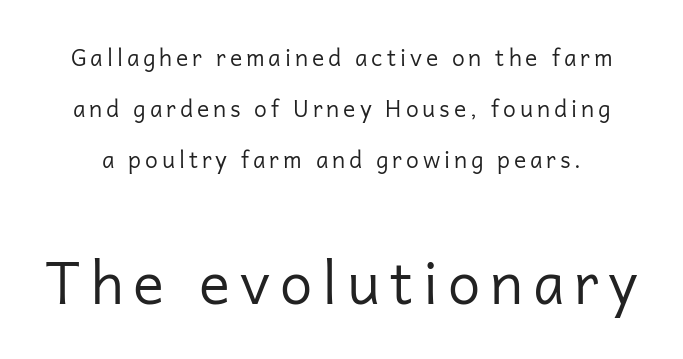
The rendering shows plain stroke endings on the letterforms — a sans-serif design. These lines are rendered in a variable-pitch font. Nothing heavy about these letters — not bold at all. Regarding leading, the lines here are spaced well apart. Nope, not italic — everything's standing straight.
